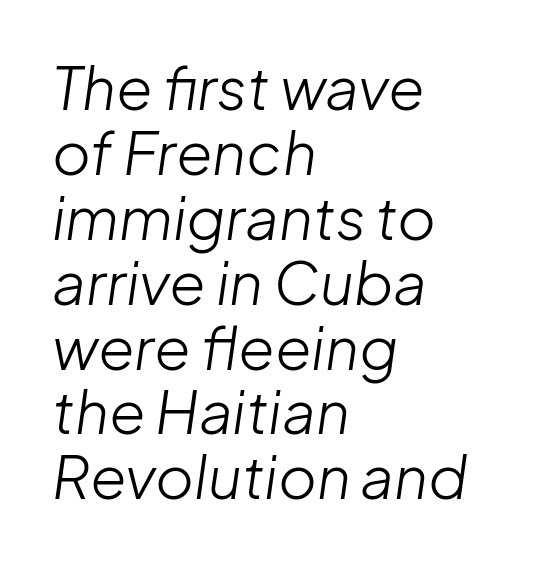
Q: Is the text bold? A: No.
Q: Is the text italic (slanted)? A: Yes, it leans right by about 8 degrees.
Q: Is the text underlined? A: No.
Q: How is the paragraph aligned? A: Left-aligned.
Q: Is the spacing between letters normal or unusually wide? A: Normal.
Q: Is the spacing between lines tight, normal or loose? A: Tight.
Q: Width (condensed, normal, or wide)? A: Normal.
Q: Stroke contrast? A: Low.
Q: x-height? A: Medium.
Q: Monospaced? A: No.
